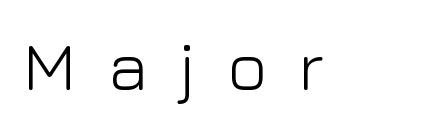
Stem width sits at or under what a default text font uses. There is plenty of visible air inserted between adjacent glyphs. Lines of text with bare space underneath. The text was rendered using a sans face with plain stroke endings. The rendering uses natural spacing where letterforms have individual widths. Tall strokes in this sample are plumb rather than angled.
